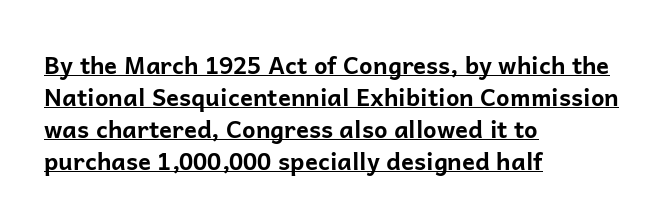
{"italic": "no", "bold": "yes", "underline": "yes", "align": "left", "line_spacing": "normal", "line_spacing_ratio": 1.33, "letter_spacing": "normal", "letter_spacing_em": 0.0, "glyph_px": 24}
